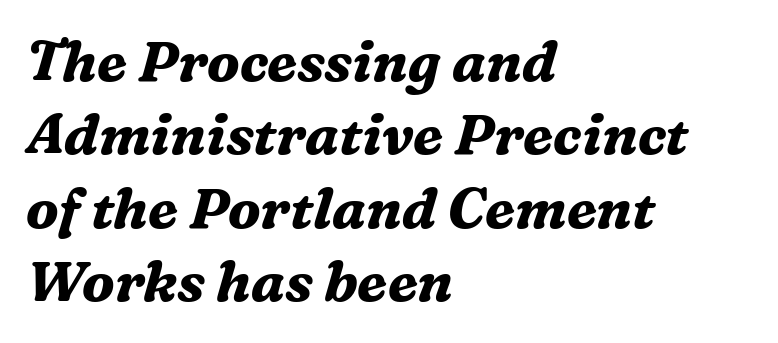
Q: Is the text bold? A: Yes.
Q: Is the text italic (slanted)? A: Yes, it leans right by about 16 degrees.
Q: Is the typeface a serif or a sans-serif typeface? A: Serif.
Q: Is the text underlined? A: No.
Q: How is the paragraph aligned? A: Left-aligned.
Q: Is the spacing between letters normal or unusually wide? A: Normal.
Q: Is the spacing between lines tight, normal or loose? A: Normal.
Q: Width (condensed, normal, or wide)? A: Normal.
Q: Stroke contrast? A: Medium.
Q: x-height? A: Medium.
Q: Monospaced? A: No.
